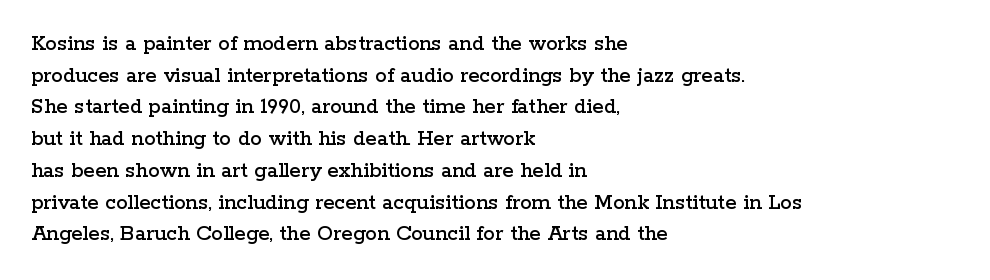
The image shows 23 px text type, upright; set left-aligned, normal line spacing (1.38x), normal letter spacing, not underlined.
